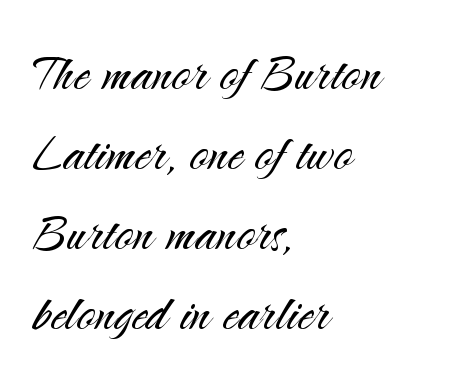
{"serif": "no", "bold": "no", "weight": "light", "width": "normal", "stroke_contrast": "medium", "x_height": "small", "monospaced": "no", "underline": "no", "align": "left", "line_spacing": "normal", "line_spacing_ratio": 1.27, "letter_spacing": "normal", "letter_spacing_em": 0.0, "glyph_px": 63}
